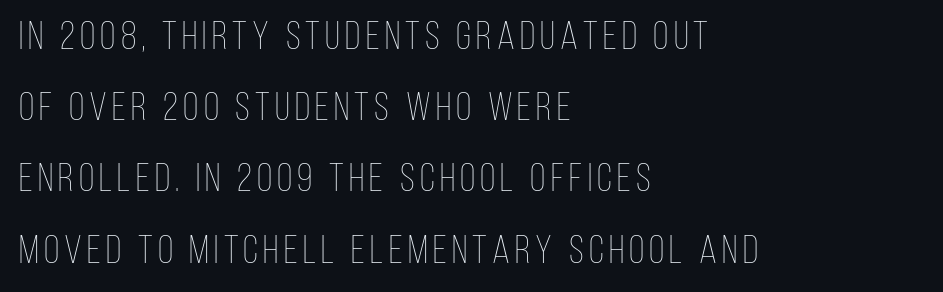
{"italic": "no", "bold": "no", "weight": "thin", "width": "condensed", "stroke_contrast": "low", "x_height": "large", "monospaced": "no", "underline": "no", "align": "left", "line_spacing_ratio": 1.78, "glyph_px": 40}
